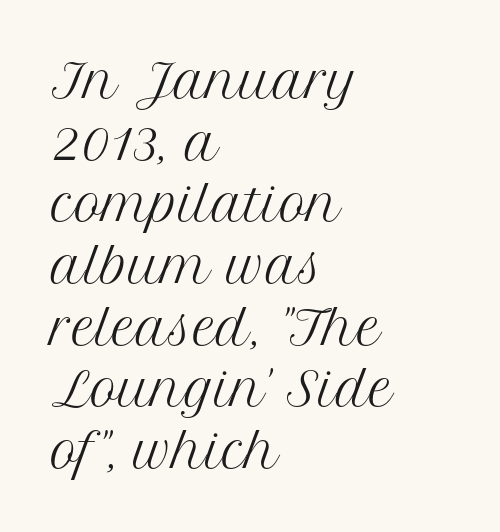
{"serif": "yes", "bold": "no", "weight": "regular", "width": "normal", "stroke_contrast": "medium", "x_height": "medium", "monospaced": "no", "underline": "no", "align": "left", "line_spacing": "normal", "line_spacing_ratio": 1.34, "letter_spacing": "normal", "letter_spacing_em": 0.0, "glyph_px": 46}
